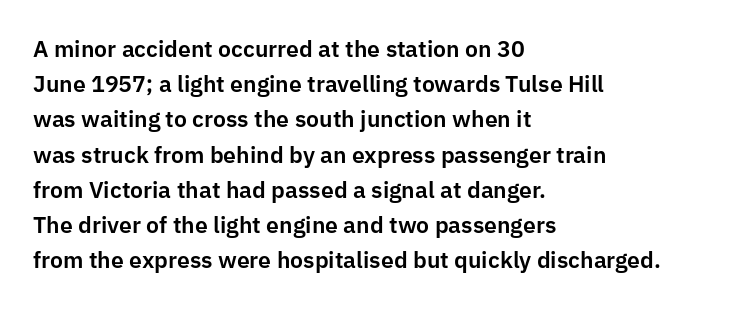
{"italic": "no", "underline": "no", "align": "left", "line_spacing": "normal", "line_spacing_ratio": 1.53, "letter_spacing": "normal", "letter_spacing_em": 0.0, "glyph_px": 23}
